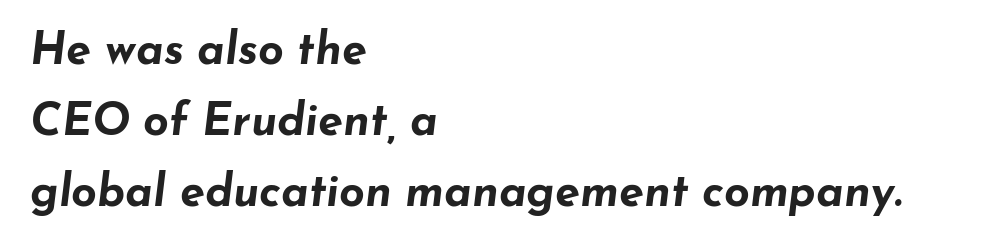
{"italic": "yes", "lean": "right", "slant_degrees": 7, "bold": "yes", "weight": "bold", "width": "wide", "stroke_contrast": "low", "x_height": "small", "monospaced": "no", "underline": "no", "align": "left", "line_spacing": "normal", "line_spacing_ratio": 1.58, "letter_spacing": "normal", "letter_spacing_em": 0.0, "glyph_px": 45}
